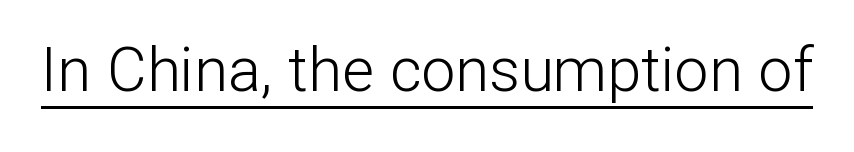
Q: Is the text bold? A: No.
Q: Is the text italic (slanted)? A: No, it is upright.
Q: Is the typeface a serif or a sans-serif typeface? A: Sans-serif.
Q: Is the text underlined? A: Yes.
Q: Is the spacing between letters normal or unusually wide? A: Normal.
Q: Width (condensed, normal, or wide)? A: Normal.
Q: Stroke contrast? A: Low.
Q: x-height? A: Medium.
Q: Monospaced? A: No.
